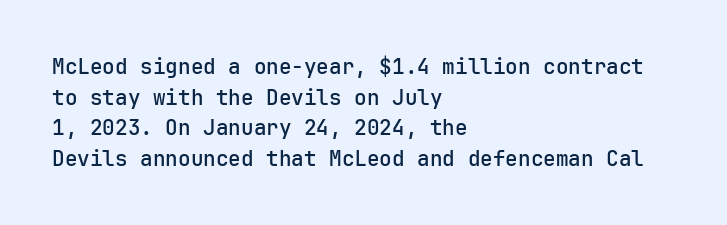
The image shows 21 px text type, upright; set left-aligned, normal line spacing (1.46x), normal letter spacing, not underlined.
